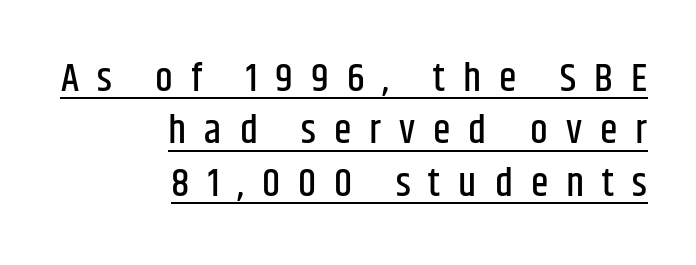
The leading is moderate, giving the passage an even texture. Every word sits above its own underline. The typesetter chose a ragged-left arrangement here. The passage shown is typed in a proportional face where columns would drift.
